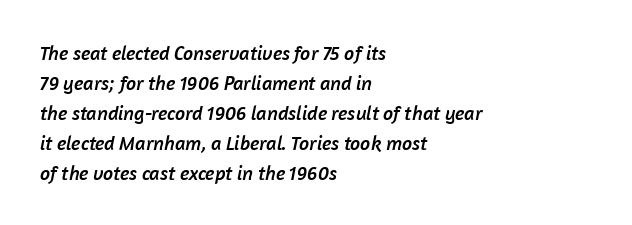
Q: Is the text underlined? A: No.
Q: How is the paragraph aligned? A: Left-aligned.
Q: Is the spacing between letters normal or unusually wide? A: Normal.
Q: Is the spacing between lines tight, normal or loose? A: Normal.
